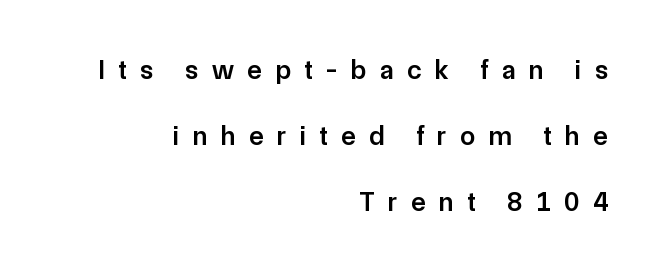
All the whitespace from short lines collects on the left. The face used here is rendered with a markedly widened letterfit. Horizontal bands of white between lines are thick stripes. These words are printed semibold, heavier than regular yet not bold. No word sits above an underline.
